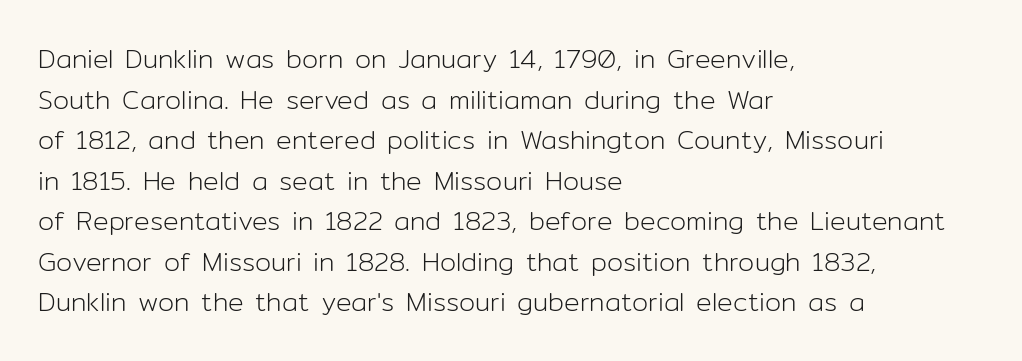
{"italic": "no", "bold": "no", "underline": "no", "align": "left", "line_spacing": "normal", "line_spacing_ratio": 1.56, "letter_spacing": "normal", "letter_spacing_em": 0.0, "glyph_px": 26}
